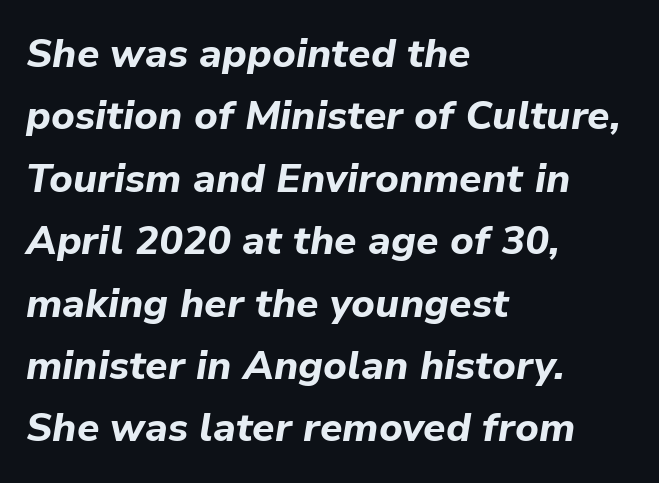
{"italic": "yes", "lean": "right", "slant_degrees": 9, "bold": "yes", "weight": "bold", "width": "normal", "stroke_contrast": "low", "x_height": "medium", "monospaced": "no", "underline": "no", "align": "left", "line_spacing": "normal", "line_spacing_ratio": 1.56, "letter_spacing": "normal", "letter_spacing_em": 0.0, "glyph_px": 40}
